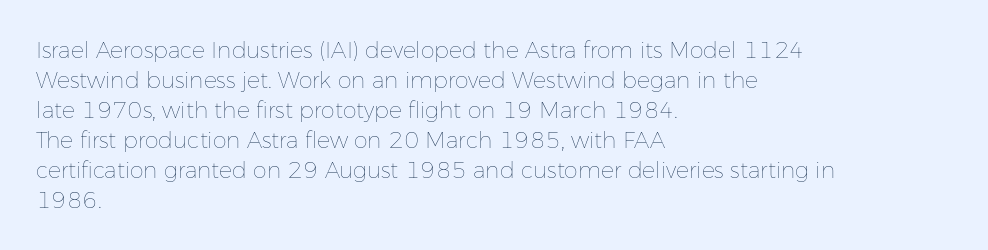
Q: Is the text bold? A: No.
Q: Is the text italic (slanted)? A: No, it is upright.
Q: Is the text underlined? A: No.
Q: How is the paragraph aligned? A: Left-aligned.
Q: Is the spacing between letters normal or unusually wide? A: Normal.
Q: Is the spacing between lines tight, normal or loose? A: Normal.
